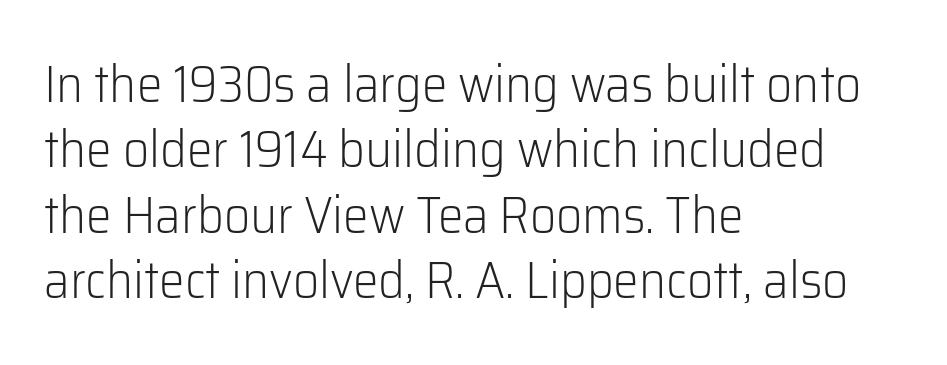
Q: Is the text bold? A: No.
Q: Is the text italic (slanted)? A: No, it is upright.
Q: Is the typeface a serif or a sans-serif typeface? A: Sans-serif.
Q: Is the text underlined? A: No.
Q: How is the paragraph aligned? A: Left-aligned.
Q: Is the spacing between letters normal or unusually wide? A: Normal.
Q: Is the spacing between lines tight, normal or loose? A: Normal.
Q: Width (condensed, normal, or wide)? A: Normal.
Q: Stroke contrast? A: Low.
Q: x-height? A: Medium.
Q: Monospaced? A: No.
